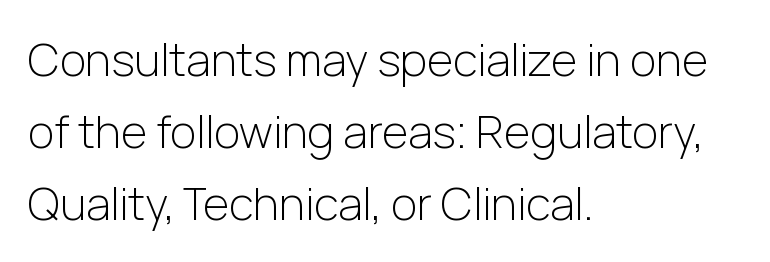
Q: Is the text bold? A: No.
Q: Is the text italic (slanted)? A: No, it is upright.
Q: Is the typeface a serif or a sans-serif typeface? A: Sans-serif.
Q: Is the text underlined? A: No.
Q: How is the paragraph aligned? A: Left-aligned.
Q: Is the spacing between letters normal or unusually wide? A: Normal.
Q: Is the spacing between lines tight, normal or loose? A: Normal.
Q: Width (condensed, normal, or wide)? A: Normal.
Q: Stroke contrast? A: Low.
Q: x-height? A: Medium.
Q: Monospaced? A: No.
